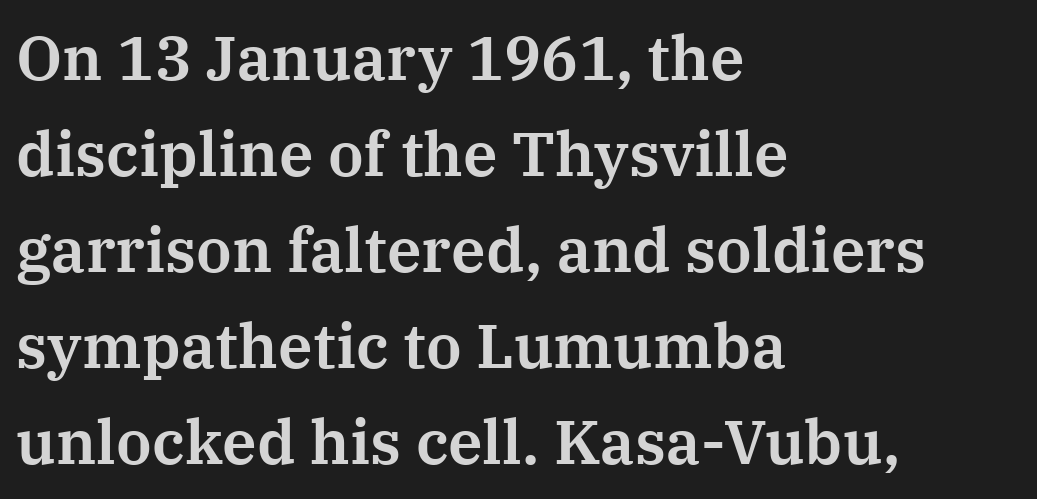
The image shows 62 px serif type, upright; set left-aligned, normal line spacing (1.55x), normal letter spacing, not underlined; medium stroke contrast and a medium x-height.
